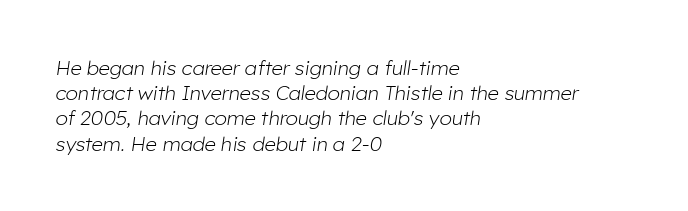
Q: Is the text bold? A: No.
Q: Is the text italic (slanted)? A: Yes, it leans right by about 8 degrees.
Q: Is the text underlined? A: No.
Q: How is the paragraph aligned? A: Left-aligned.
Q: Is the spacing between letters normal or unusually wide? A: Normal.
Q: Is the spacing between lines tight, normal or loose? A: Normal.
